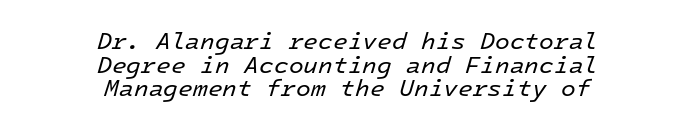
{"italic": "yes", "lean": "right", "slant_degrees": 16, "bold": "no", "underline": "no", "align": "center", "line_spacing": "tight", "line_spacing_ratio": 0.98, "letter_spacing": "normal", "letter_spacing_em": 0.0, "glyph_px": 24}
